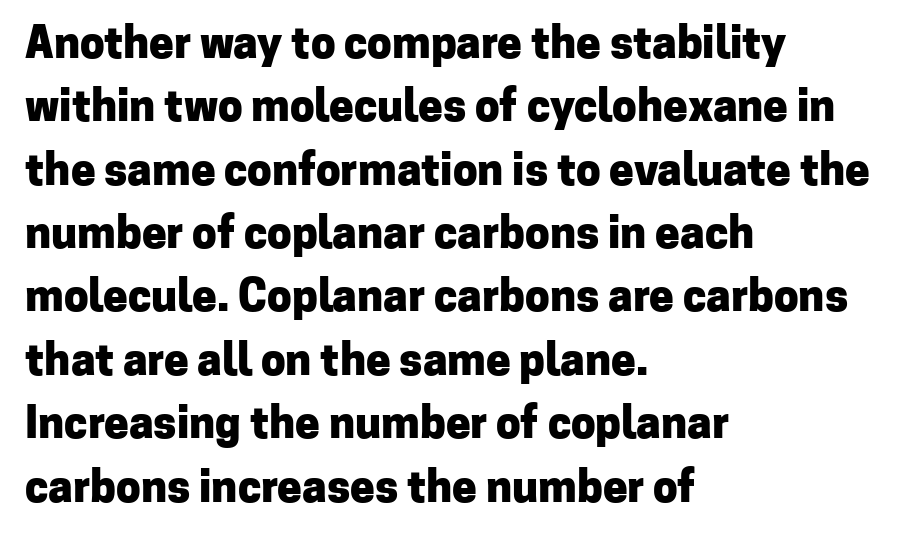
The vertical gap from one line to the next is medium. A typesetter would call this proportional, since set widths differ per character. The font family rendered here belongs to the sans-serif group. I'd describe the lettering as bold — thick and assertive. Check the space under the baseline: it is left empty.
